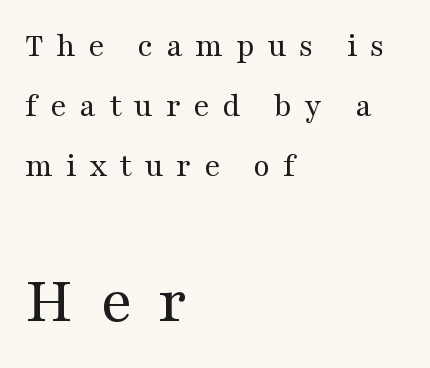
The image shows 68 px regular-weight, wide serif type, upright; set left-aligned, line spacing 1.77x, unusually wide letter spacing (+0.38 em), not underlined; the second (bottom) block is 2.0x larger; medium stroke contrast and a medium x-height.
